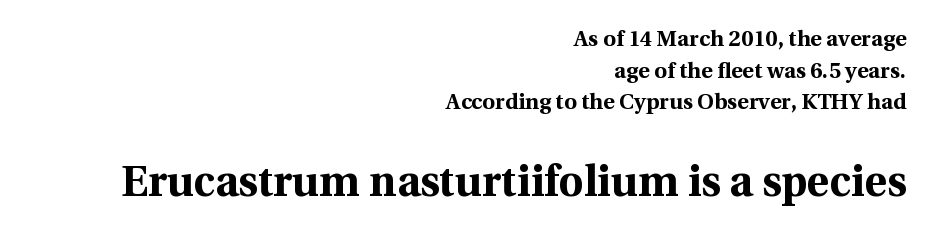
Q: Is the text bold? A: Yes.
Q: Is the text italic (slanted)? A: No, it is upright.
Q: Is the typeface a serif or a sans-serif typeface? A: Serif.
Q: Is the text underlined? A: No.
Q: How is the paragraph aligned? A: Right-aligned.
Q: Is the spacing between letters normal or unusually wide? A: Normal.
Q: Is the spacing between lines tight, normal or loose? A: Normal.
Q: Which block of text is set in a larger size, the first (top) or the second (bottom)? A: The second (bottom) one.
Q: Width (condensed, normal, or wide)? A: Normal.
Q: x-height? A: Medium.
Q: Monospaced? A: No.
